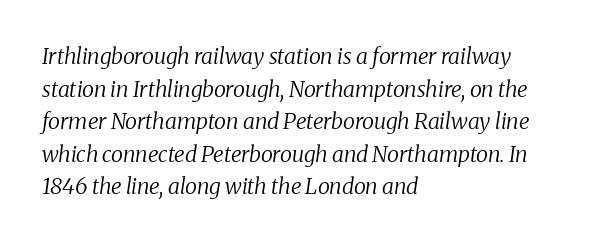
Leading: standard. Weight: not bold — regular or lighter. Look at the tracking — it's just the regular setting, nothing added. Rule under the text: the space is simply empty. Alignment: flush left.
